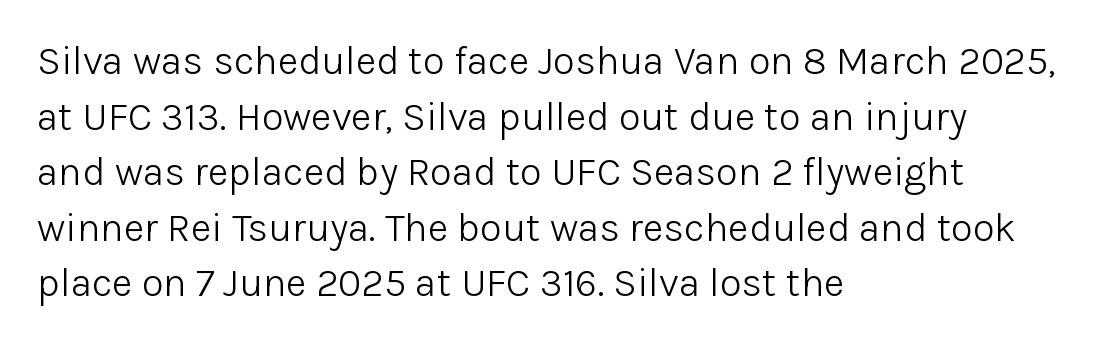
{"serif": "no", "italic": "no", "bold": "no", "weight": "light", "width": "normal", "stroke_contrast": "low", "x_height": "medium", "monospaced": "no", "underline": "no", "align": "left", "line_spacing": "normal", "line_spacing_ratio": 1.39, "letter_spacing": "normal", "letter_spacing_em": 0.0, "glyph_px": 40}
